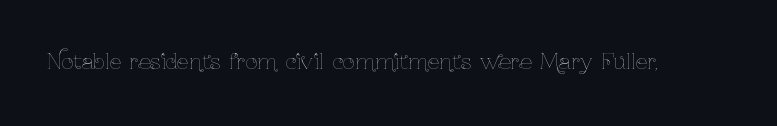
{"italic": "no", "bold": "no", "underline": "no", "letter_spacing": "normal", "letter_spacing_em": 0.0, "glyph_px": 21}
